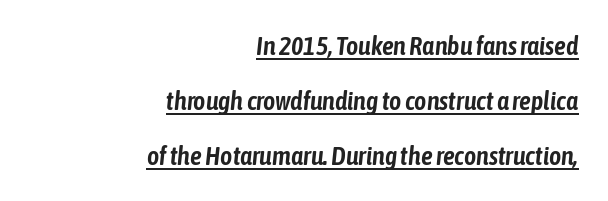
Casual observation: everything's shoved over to the right. The letters sit at their default tracking, neither squeezed nor spread. The block of text is sparse from top to bottom, with ample space between rows. Designer's note — italics engaged.
